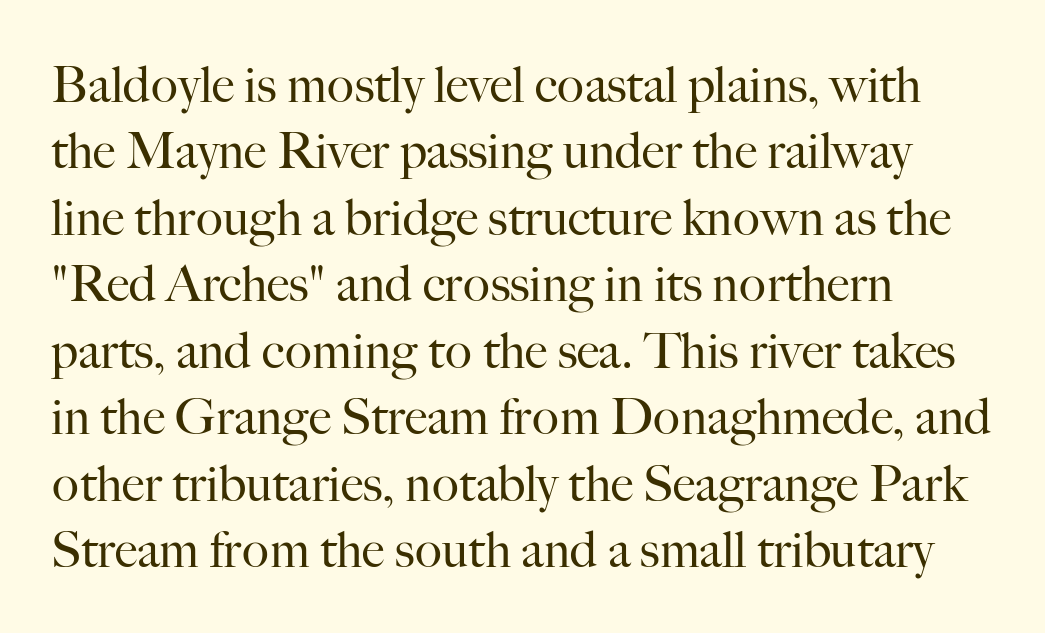
A student would call this left alignment; a typographer would say flush left, rag right. Compared with a typical body face, this is equally light or lighter still. Each word holds together tightly as a unit, with standard inter-letter gaps. A normal amount of white space separates one row of letters from the next. The glyphs in this specimen are seriffed.
